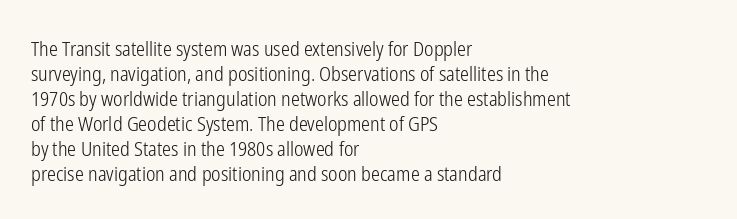
Underline: absent. These glyphs show unthickened strokes, regular width or finer. The leading is moderate, giving the passage an even texture. Upright lettering throughout.
